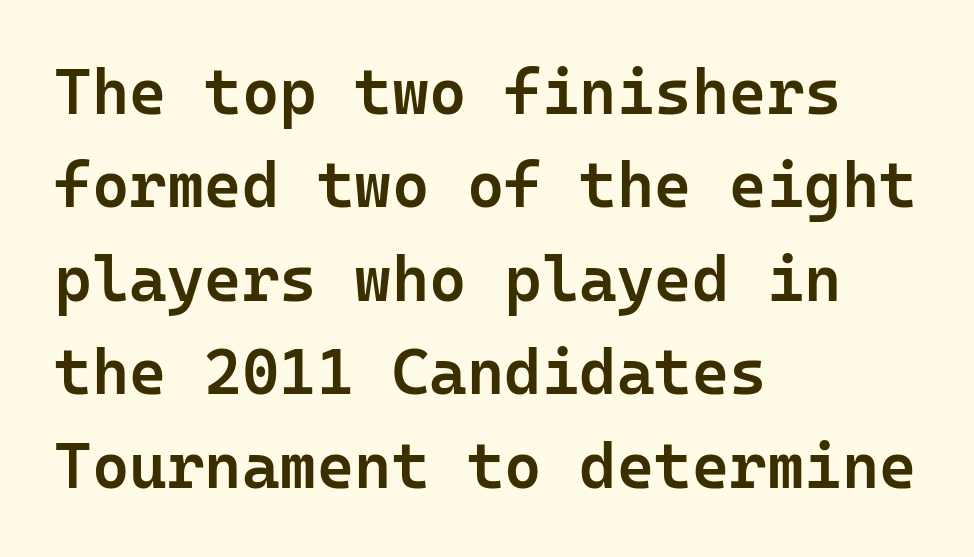
{"serif": "no", "italic": "no", "bold": "semi", "weight": "semibold", "width": "normal", "stroke_contrast": "low", "x_height": "medium", "monospaced": "yes", "underline": "no", "align": "left", "line_spacing": "normal", "line_spacing_ratio": 1.46, "letter_spacing": "normal", "letter_spacing_em": 0.0, "glyph_px": 64}
